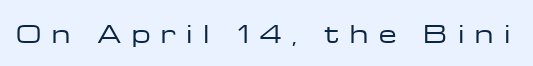
Q: Is the text bold? A: No.
Q: Is the text italic (slanted)? A: No, it is upright.
Q: Is the text underlined? A: No.
Q: Is the spacing between letters normal or unusually wide? A: Unusually wide.
